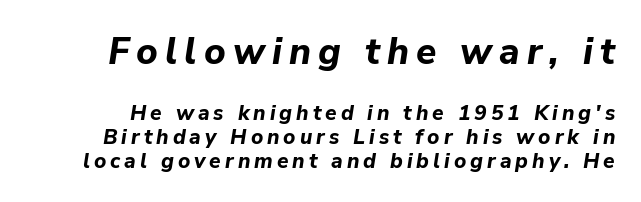
{"italic": "yes", "lean": "right", "slant_degrees": 9, "bold": "yes", "weight": "bold", "width": "normal", "stroke_contrast": "low", "x_height": "medium", "monospaced": "no", "underline": "no", "line_spacing": "tight", "line_spacing_ratio": 1.14, "larger_block": "first", "size_ratio": 1.76, "glyph_px": 37}
